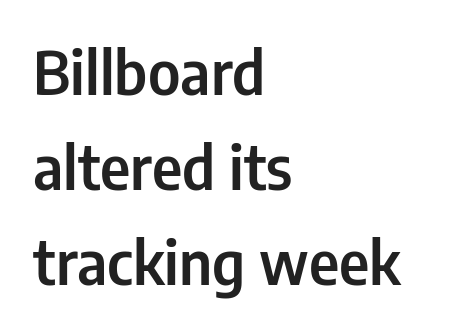
The image shows 60 px condensed sans-serif type, upright; set left-aligned, normal line spacing (1.58x), normal letter spacing, not underlined; low stroke contrast and a medium x-height.
